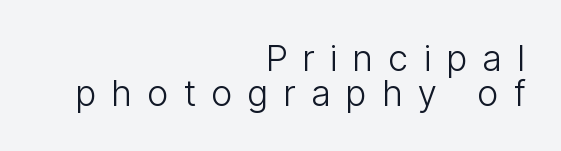
{"serif": "no", "italic": "no", "bold": "no", "weight": "light", "width": "condensed", "stroke_contrast": "low", "x_height": "medium", "monospaced": "no", "underline": "no", "align": "right", "line_spacing": "tight", "line_spacing_ratio": 0.96, "letter_spacing": "wide", "letter_spacing_em": 0.44, "glyph_px": 36}
